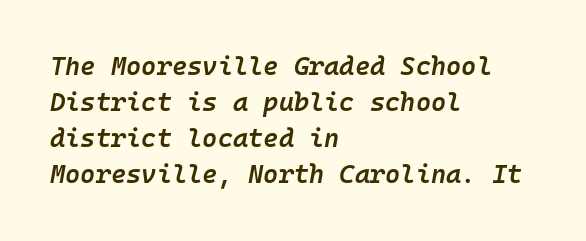
{"italic": "yes", "lean": "right", "slant_degrees": 10, "bold": "semi", "underline": "no", "align": "left", "line_spacing": "normal", "line_spacing_ratio": 1.39, "letter_spacing": "normal", "letter_spacing_em": 0.0, "glyph_px": 26}
